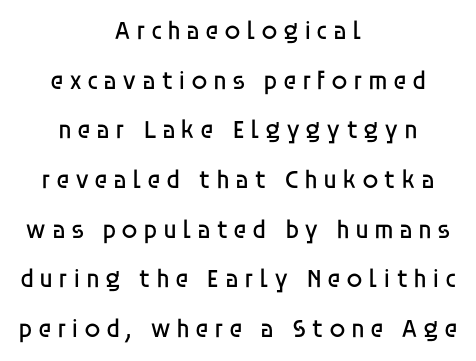
The image shows 26 px text type, upright; set centered, loose line spacing (1.91x), not underlined.
